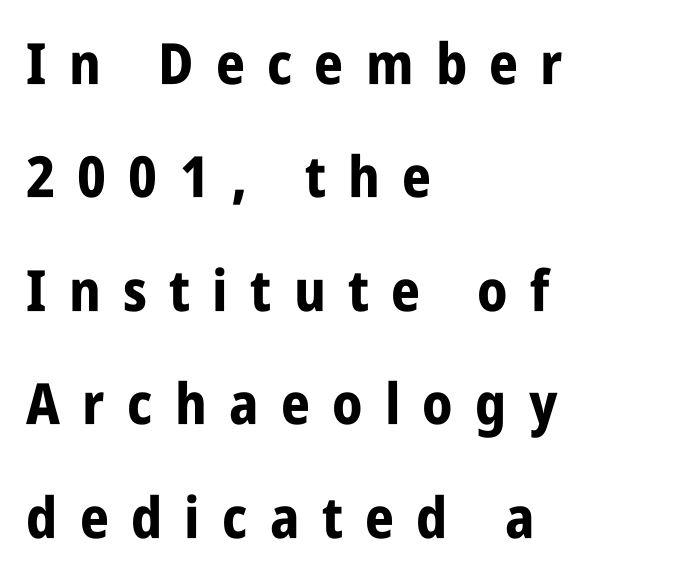
Q: Is the text bold? A: Yes.
Q: Is the text italic (slanted)? A: No, it is upright.
Q: Is the typeface a serif or a sans-serif typeface? A: Sans-serif.
Q: Is the text underlined? A: No.
Q: How is the paragraph aligned? A: Left-aligned.
Q: Is the spacing between letters normal or unusually wide? A: Unusually wide.
Q: Is the spacing between lines tight, normal or loose? A: Loose.
Q: Width (condensed, normal, or wide)? A: Condensed.
Q: Stroke contrast? A: Low.
Q: x-height? A: Large.
Q: Monospaced? A: No.
